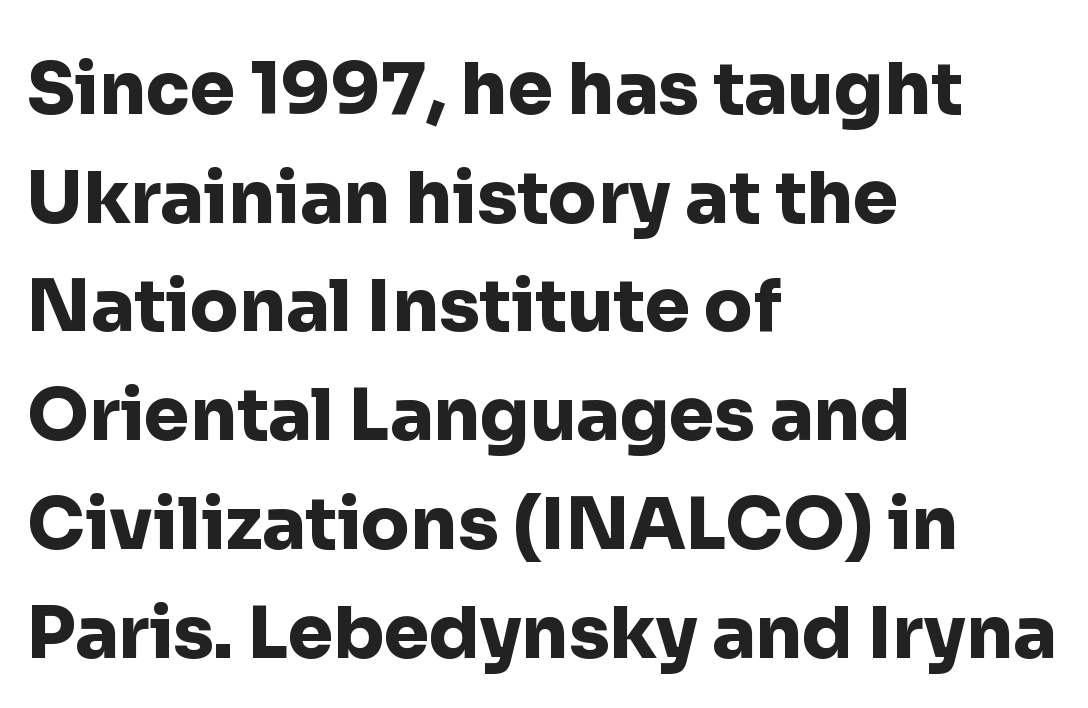
{"serif": "no", "italic": "no", "bold": "yes", "weight": "heavy", "width": "normal", "stroke_contrast": "low", "x_height": "medium", "monospaced": "no", "underline": "no", "align": "left", "line_spacing": "normal", "line_spacing_ratio": 1.51, "letter_spacing": "normal", "letter_spacing_em": 0.0, "glyph_px": 72}
